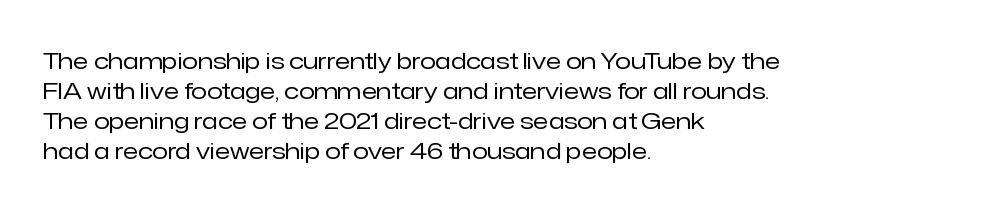
{"italic": "no", "bold": "no", "underline": "no", "align": "left", "line_spacing": "normal", "line_spacing_ratio": 1.31, "letter_spacing": "normal", "letter_spacing_em": 0.0, "glyph_px": 23}
